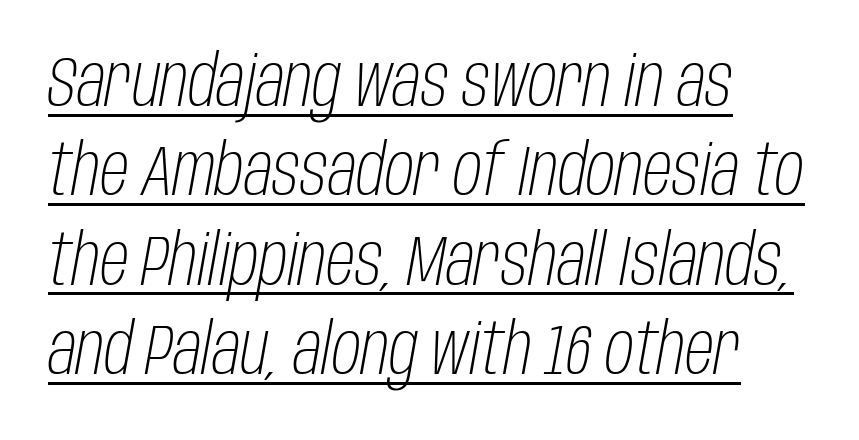
The image shows 72 px light, condensed type, italic (leaning right); set left-aligned, line spacing 1.24x, normal letter spacing, underlined; low stroke contrast and a large x-height.
